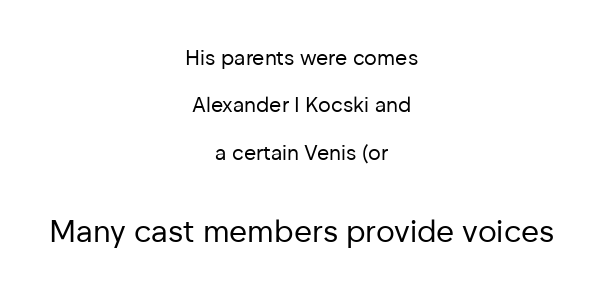
Does the lettering tilt? It doesn't — this is upright. Words float on clear page, feet unadorned. Typeset on center — no edge is straight. The passage shown has conventional tracking throughout. The typesetting does not lean heavy: it is not bold. Widely set lines give the paragraph a tall, airy silhouette.
